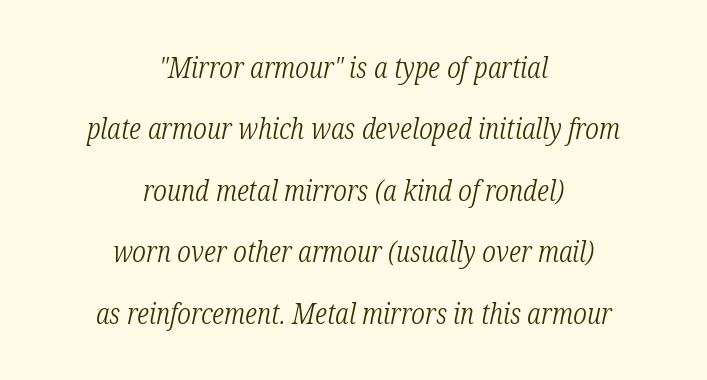
{"serif": "yes", "italic": "yes", "lean": "right", "slant_degrees": 12, "bold": "no", "weight": "light", "width": "condensed", "stroke_contrast": "low", "x_height": "medium", "monospaced": "no", "underline": "no", "align": "center", "line_spacing": "loose", "line_spacing_ratio": 2.12, "letter_spacing": "normal", "letter_spacing_em": 0.0, "glyph_px": 29}
